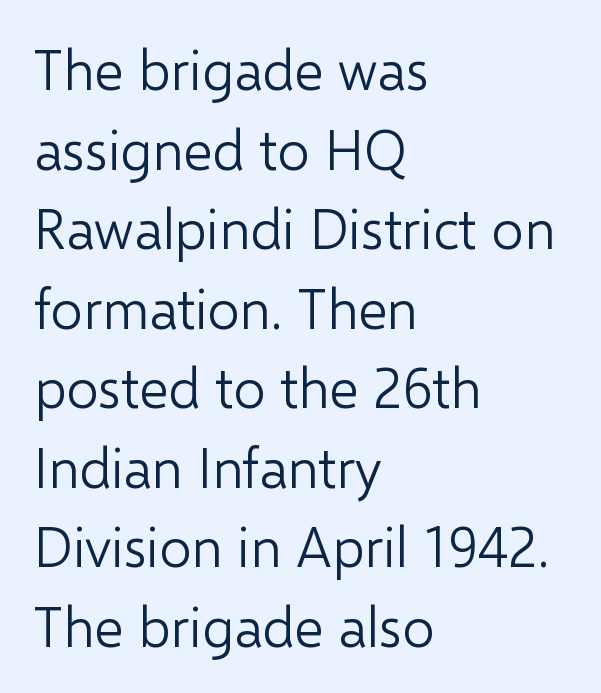
Q: Is the text bold? A: No.
Q: Is the text italic (slanted)? A: No, it is upright.
Q: Is the typeface a serif or a sans-serif typeface? A: Sans-serif.
Q: Is the text underlined? A: No.
Q: How is the paragraph aligned? A: Left-aligned.
Q: Is the spacing between letters normal or unusually wide? A: Normal.
Q: Is the spacing between lines tight, normal or loose? A: Normal.
Q: Width (condensed, normal, or wide)? A: Normal.
Q: Stroke contrast? A: Low.
Q: x-height? A: Medium.
Q: Monospaced? A: No.
